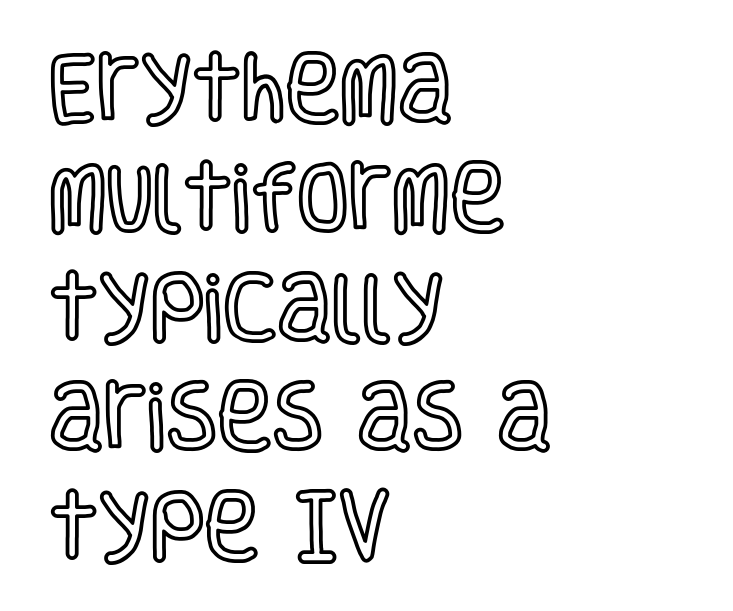
{"italic": "no", "width": "condensed", "x_height": "large", "monospaced": "no", "underline": "no", "align": "left", "line_spacing": "normal", "line_spacing_ratio": 1.46, "letter_spacing": "normal", "letter_spacing_em": 0.0, "glyph_px": 75}
